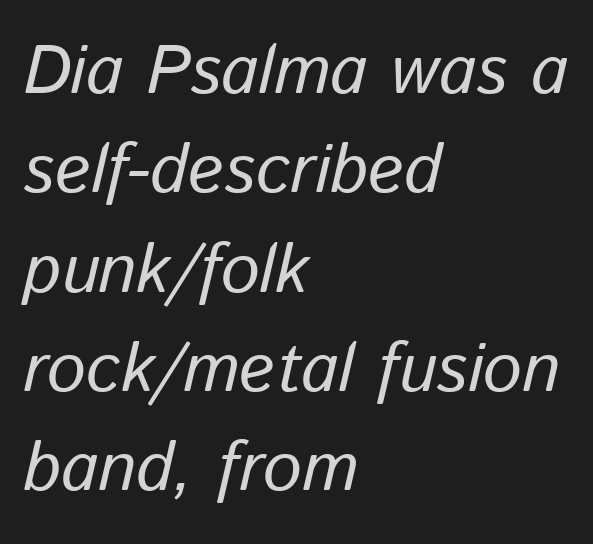
The image shows 69 px text type, italic (leaning right); set left-aligned, normal line spacing (1.44x), normal letter spacing, not underlined; low stroke contrast and a medium x-height.
